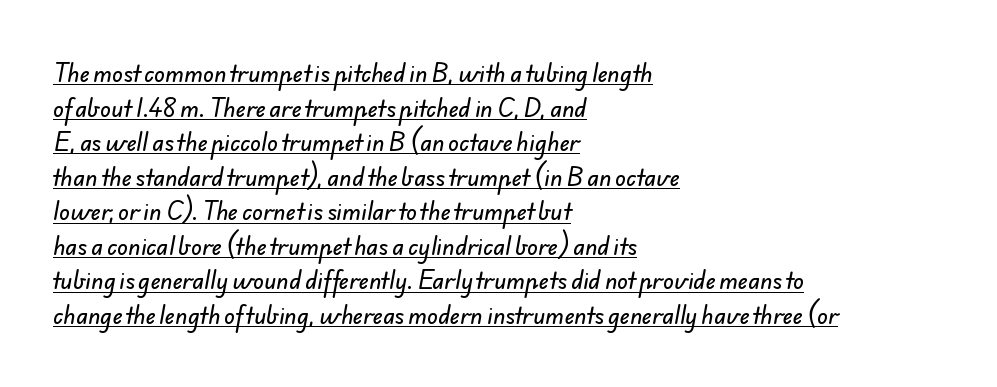
The image shows 22 px text type; set left-aligned, normal line spacing (1.57x), normal letter spacing, underlined.
